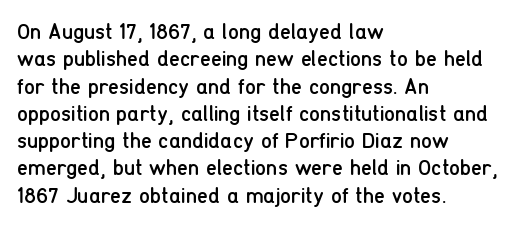
Q: Is the text bold? A: No.
Q: Is the text italic (slanted)? A: No, it is upright.
Q: Is the text underlined? A: No.
Q: How is the paragraph aligned? A: Left-aligned.
Q: Is the spacing between letters normal or unusually wide? A: Normal.
